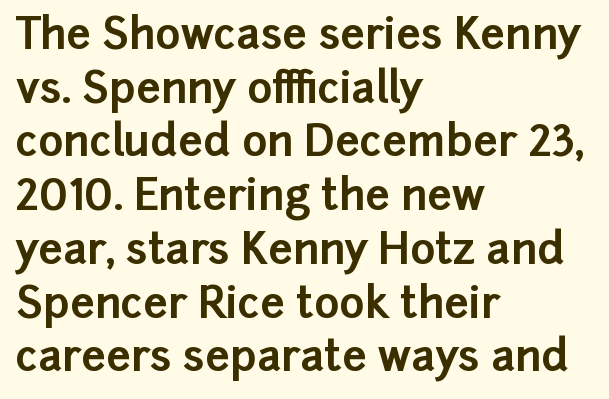
Reading down the column, the eye jumps a familiar distance to each next line. You could call the tracking neutral — neither tight nor loose. Is the block centered? No — it sits flush against the left margin. You can tell from the bare stems that sans-serif type was used. A full-strength bold gives these letters their thick strokes. The rendering uses natural spacing where letterforms have individual widths.
